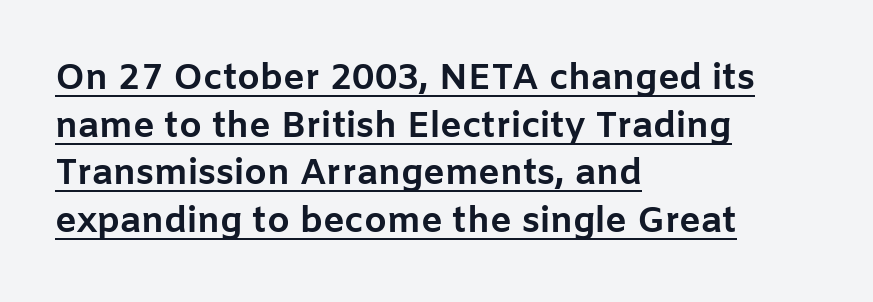
Quick note: not italic, upright. This sample has the flowing, uneven cadence of proportional lettering. This is sans-serif lettering, the kind often seen on screens and signage. A full-strength bold gives these letters their thick strokes.
